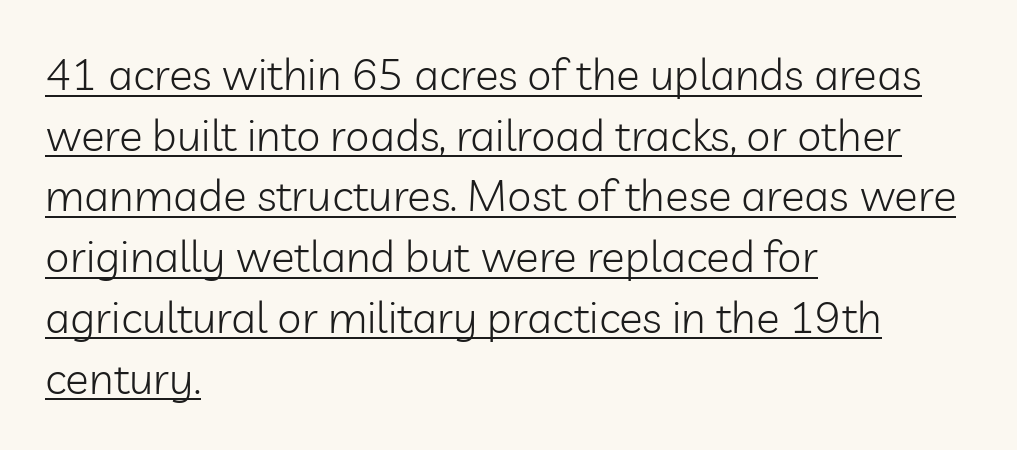
{"serif": "no", "italic": "no", "bold": "no", "weight": "light", "width": "normal", "stroke_contrast": "low", "x_height": "medium", "monospaced": "no", "underline": "yes", "align": "left", "line_spacing": "normal", "line_spacing_ratio": 1.38, "letter_spacing": "normal", "letter_spacing_em": 0.0, "glyph_px": 44}
